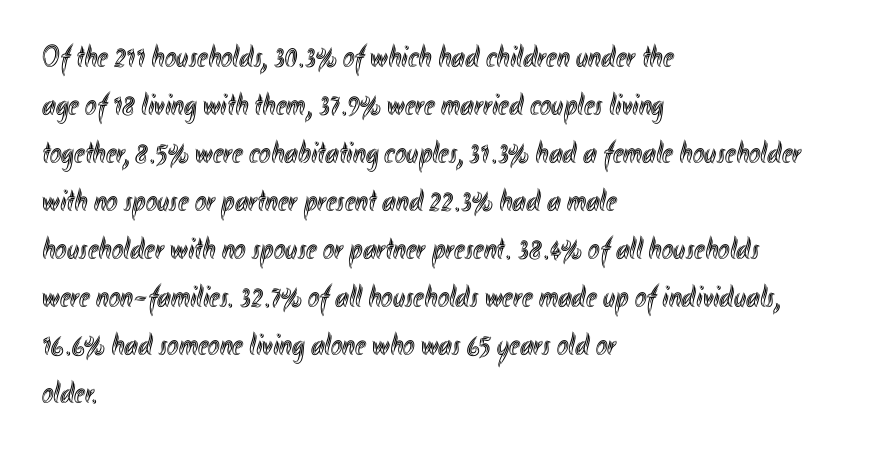
The image shows 31 px condensed type; set left-aligned, normal line spacing (1.55x), normal letter spacing, not underlined; a small x-height.
